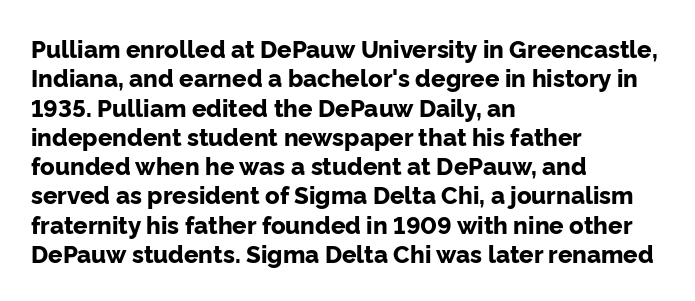
Check the space under the baseline: it is left empty. Words appear dense and cohesive because spacing is normal. Summary of weight: heavy, a full bold. Caption: multi-line text, flush left, ragged right.
